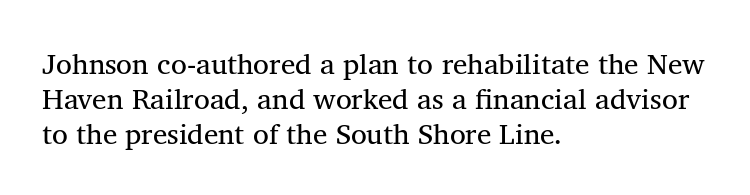
{"serif": "yes", "italic": "no", "bold": "no", "weight": "regular", "width": "normal", "stroke_contrast": "medium", "x_height": "medium", "monospaced": "no", "underline": "no", "align": "left", "line_spacing_ratio": 1.21, "letter_spacing": "normal", "letter_spacing_em": 0.0, "glyph_px": 29}
